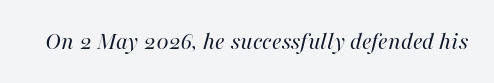
The image shows 25 px text type, italic (leaning right); set normal letter spacing, not underlined.
